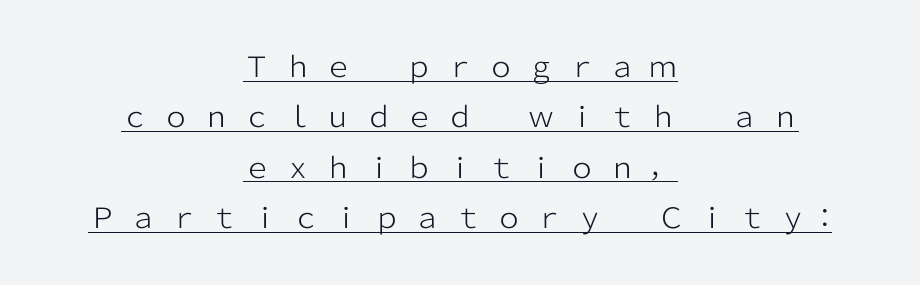
{"serif": "no", "italic": "no", "bold": "no", "weight": "light", "width": "normal", "stroke_contrast": "low", "x_height": "medium", "monospaced": "no", "underline": "yes", "align": "center", "line_spacing_ratio": 1.8, "letter_spacing": "wide", "letter_spacing_em": 0.45, "glyph_px": 28}
